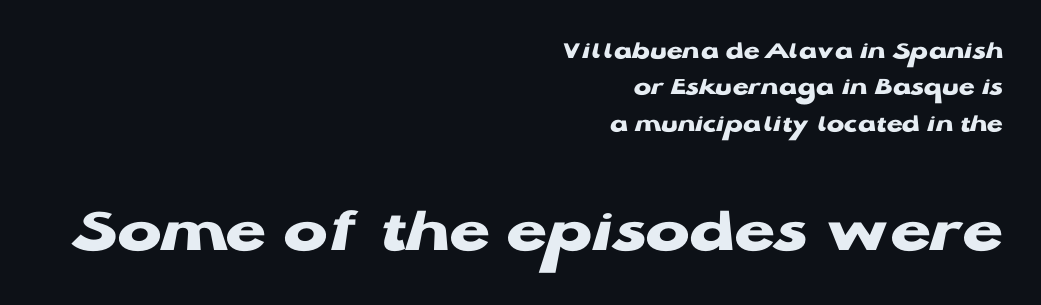
{"serif": "no", "italic": "no", "bold": "yes", "weight": "heavy", "width": "wide", "stroke_contrast": "low", "x_height": "medium", "monospaced": "no", "underline": "no", "align": "right", "line_spacing": "normal", "line_spacing_ratio": 1.4, "letter_spacing": "normal", "letter_spacing_em": 0.0, "larger_block": "second", "size_ratio": 2.54, "glyph_px": 66}
